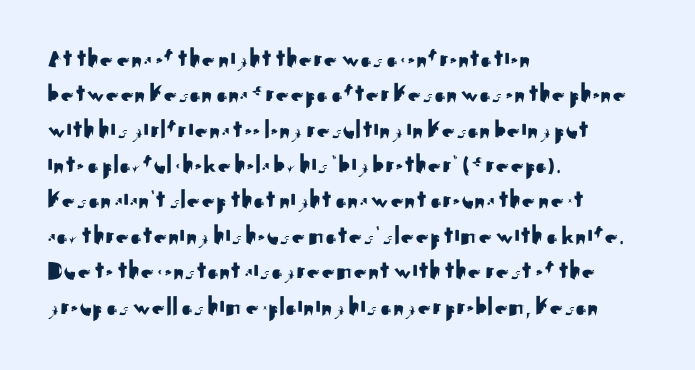
The image shows 27 px text type, upright; set left-aligned, normal line spacing (1.31x), normal letter spacing, not underlined.
